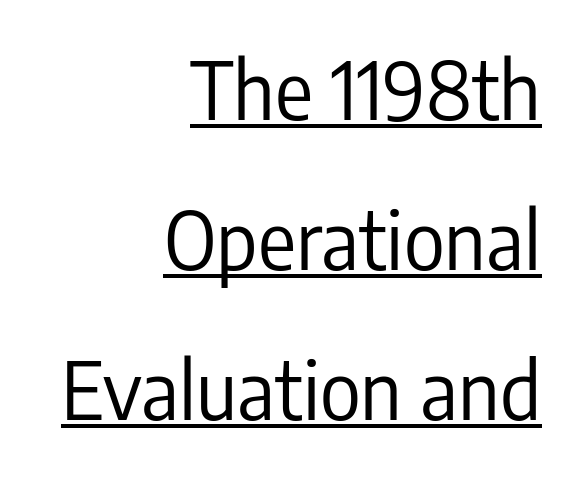
{"serif": "no", "italic": "no", "bold": "no", "weight": "regular", "width": "condensed", "stroke_contrast": "low", "x_height": "medium", "monospaced": "no", "underline": "yes", "align": "right", "line_spacing": "loose", "line_spacing_ratio": 1.9, "letter_spacing": "normal", "letter_spacing_em": 0.0, "glyph_px": 79}
